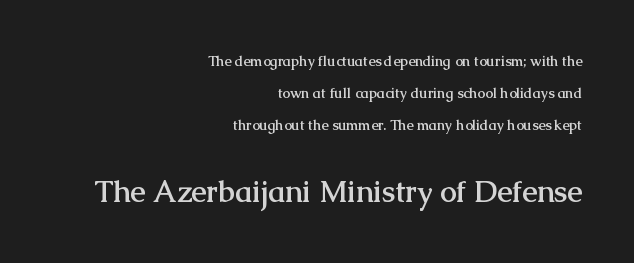
The image shows 30 px semibold serif type, upright; set right-aligned, loose line spacing (2.28x), normal letter spacing, not underlined; the second (bottom) block is 2.14x larger; medium stroke contrast and a medium x-height.
